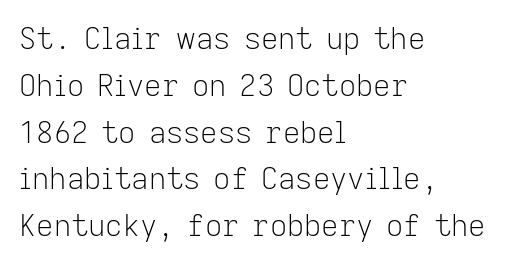
{"serif": "no", "italic": "no", "bold": "no", "weight": "light", "width": "normal", "stroke_contrast": "low", "x_height": "medium", "monospaced": "no", "underline": "no", "align": "left", "line_spacing": "normal", "line_spacing_ratio": 1.56, "letter_spacing": "normal", "letter_spacing_em": 0.0, "glyph_px": 30}
